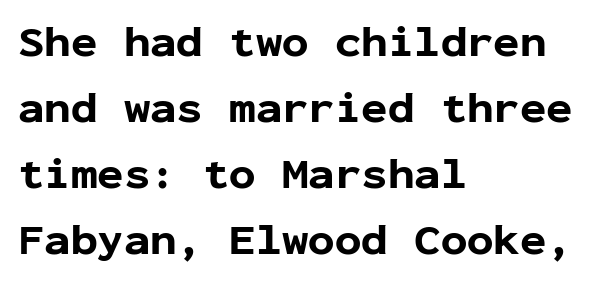
Q: Is the text bold? A: Yes.
Q: Is the text italic (slanted)? A: No, it is upright.
Q: Is the typeface a serif or a sans-serif typeface? A: Sans-serif.
Q: Is the text underlined? A: No.
Q: How is the paragraph aligned? A: Left-aligned.
Q: Is the spacing between letters normal or unusually wide? A: Normal.
Q: Is the spacing between lines tight, normal or loose? A: Normal.
Q: Width (condensed, normal, or wide)? A: Normal.
Q: Stroke contrast? A: Low.
Q: x-height? A: Medium.
Q: Monospaced? A: Yes.
